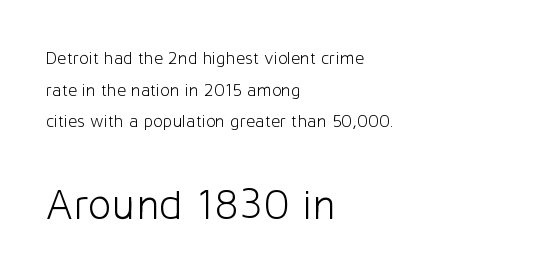
The image shows 44 px light sans-serif type, upright; set left-aligned, line spacing 1.76x, normal letter spacing, not underlined; the second (bottom) block is 2.44x larger; low stroke contrast and a medium x-height.
